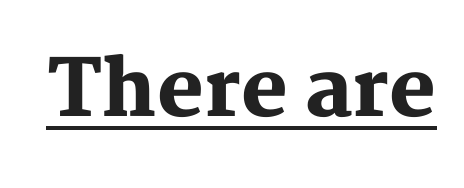
Q: Is the text bold? A: Yes.
Q: Is the text italic (slanted)? A: No, it is upright.
Q: Is the typeface a serif or a sans-serif typeface? A: Serif.
Q: Is the text underlined? A: Yes.
Q: Is the spacing between letters normal or unusually wide? A: Normal.
Q: Width (condensed, normal, or wide)? A: Normal.
Q: Stroke contrast? A: Medium.
Q: x-height? A: Medium.
Q: Monospaced? A: No.
